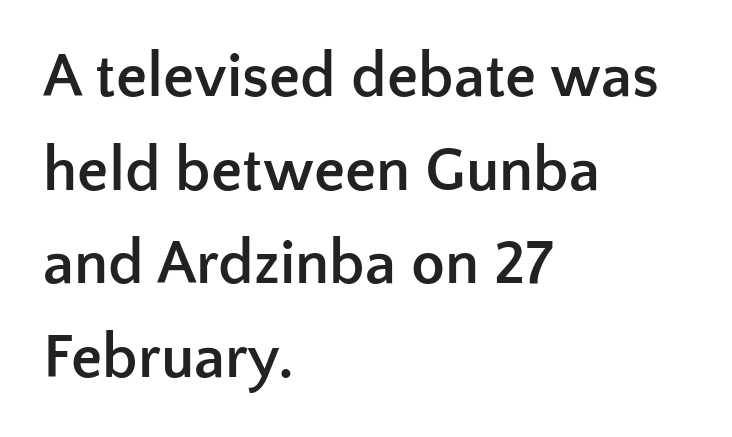
Q: Is the text bold? A: Yes.
Q: Is the text italic (slanted)? A: No, it is upright.
Q: Is the typeface a serif or a sans-serif typeface? A: Sans-serif.
Q: Is the text underlined? A: No.
Q: How is the paragraph aligned? A: Left-aligned.
Q: Is the spacing between letters normal or unusually wide? A: Normal.
Q: Is the spacing between lines tight, normal or loose? A: Normal.
Q: Width (condensed, normal, or wide)? A: Normal.
Q: Stroke contrast? A: Low.
Q: x-height? A: Medium.
Q: Monospaced? A: No.
